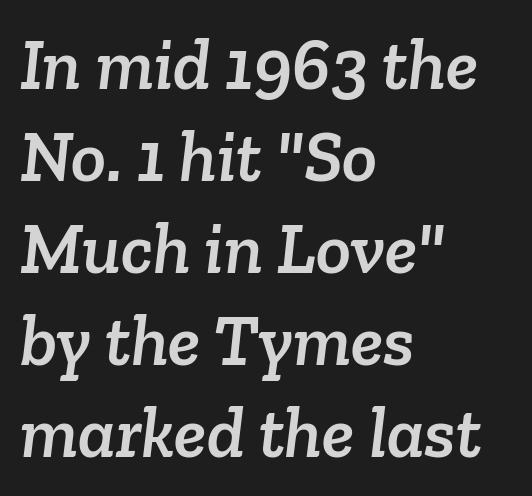
The image shows 73 px serif type; set left-aligned, normal line spacing (1.26x), normal letter spacing, not underlined; low stroke contrast and a medium x-height.
